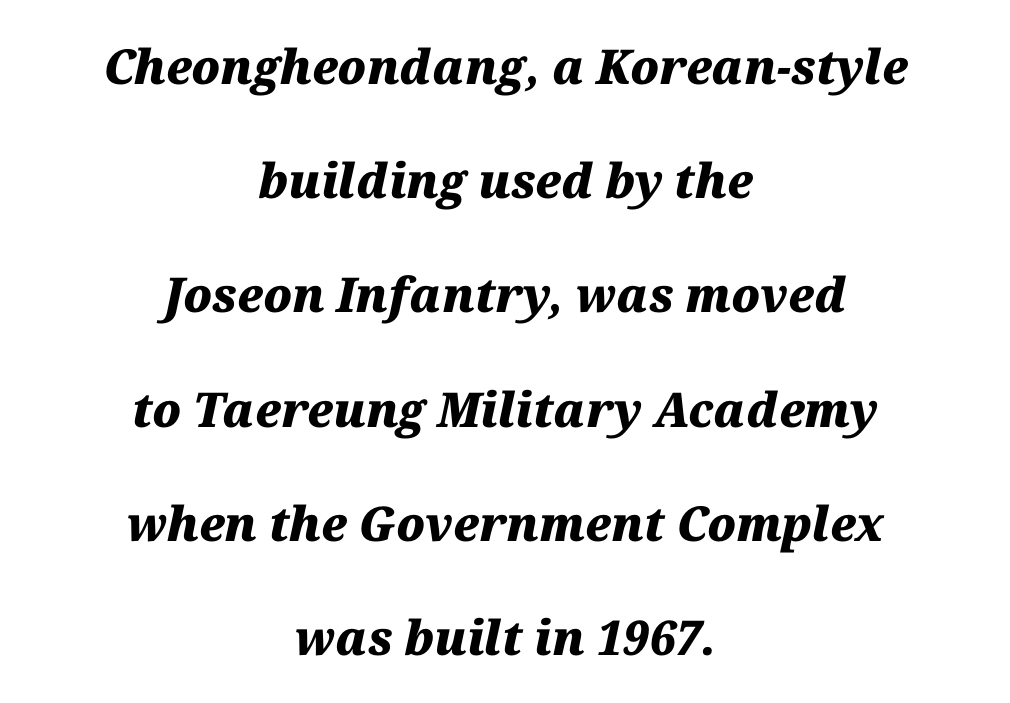
{"italic": "yes", "lean": "right", "slant_degrees": 12, "bold": "yes", "weight": "heavy", "width": "normal", "stroke_contrast": "medium", "x_height": "medium", "monospaced": "no", "underline": "no", "align": "center", "line_spacing": "loose", "line_spacing_ratio": 2.38, "letter_spacing": "normal", "letter_spacing_em": 0.0, "glyph_px": 48}
